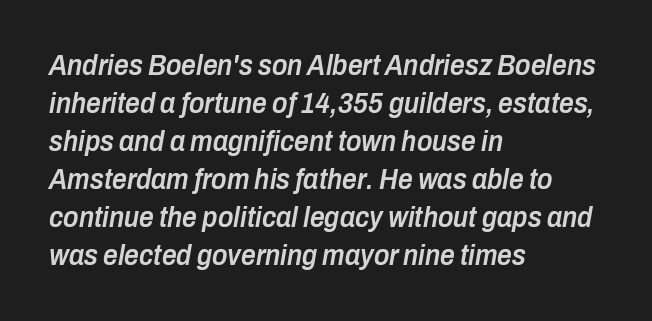
{"italic": "yes", "lean": "right", "slant_degrees": 10, "bold": "semi", "weight": "semibold", "width": "condensed", "stroke_contrast": "low", "x_height": "medium", "monospaced": "no", "underline": "no", "align": "left", "line_spacing": "normal", "line_spacing_ratio": 1.31, "letter_spacing": "normal", "letter_spacing_em": 0.0, "glyph_px": 29}
